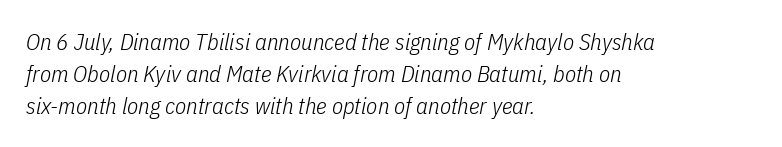
Q: Is the text bold? A: No.
Q: Is the text italic (slanted)? A: Yes, it leans right by about 11 degrees.
Q: Is the text underlined? A: No.
Q: How is the paragraph aligned? A: Left-aligned.
Q: Is the spacing between letters normal or unusually wide? A: Normal.
Q: Is the spacing between lines tight, normal or loose? A: Normal.
